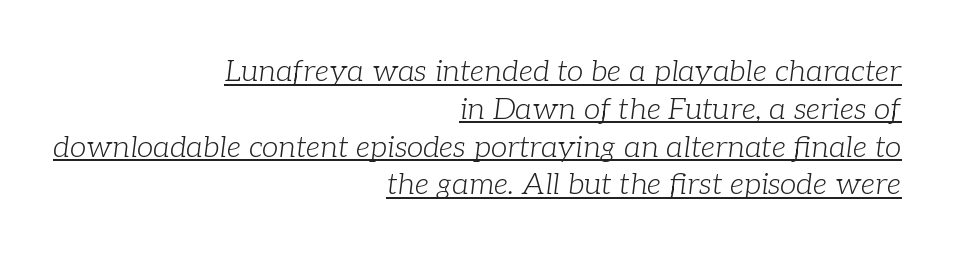
Varying glyph widths throughout — classic text-font behaviour. In terms of posture, this sample is oblique. What decoration does the sample have? An underline. The strokes are not fattened; the text isn't bold. What's the leading like? Ordinary, nothing unusual.
